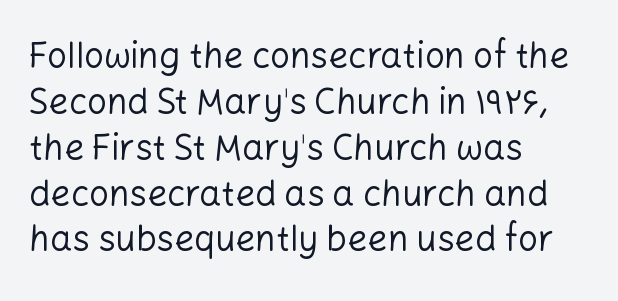
The image shows 35 px regular-weight sans-serif type, upright; set left-aligned, normal line spacing (1.31x), normal letter spacing, not underlined; low stroke contrast and a medium x-height.
